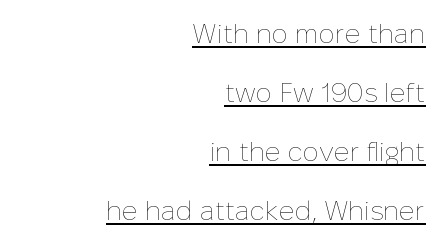
{"italic": "no", "bold": "no", "underline": "yes", "align": "right", "line_spacing": "loose", "line_spacing_ratio": 2.19, "letter_spacing": "normal", "letter_spacing_em": 0.0, "glyph_px": 27}
